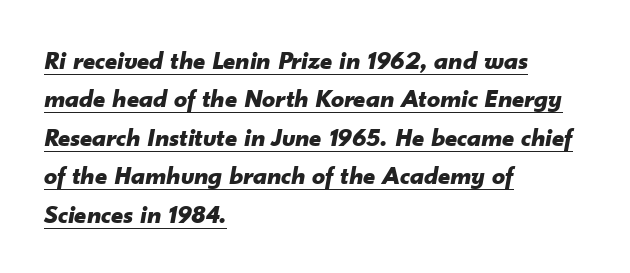
Q: Is the text bold? A: Yes.
Q: Is the text italic (slanted)? A: Yes, it leans right by about 10 degrees.
Q: Is the text underlined? A: Yes.
Q: How is the paragraph aligned? A: Left-aligned.
Q: Is the spacing between letters normal or unusually wide? A: Normal.
Q: Is the spacing between lines tight, normal or loose? A: Normal.
